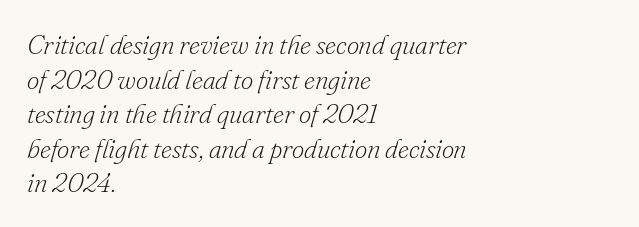
Summary of weight: not heavy and not bold. The strip under each line holds only bare page. In terms of leading, this rendering sits right in the middle. The tracking reads as untouched default to a designer's eye.
